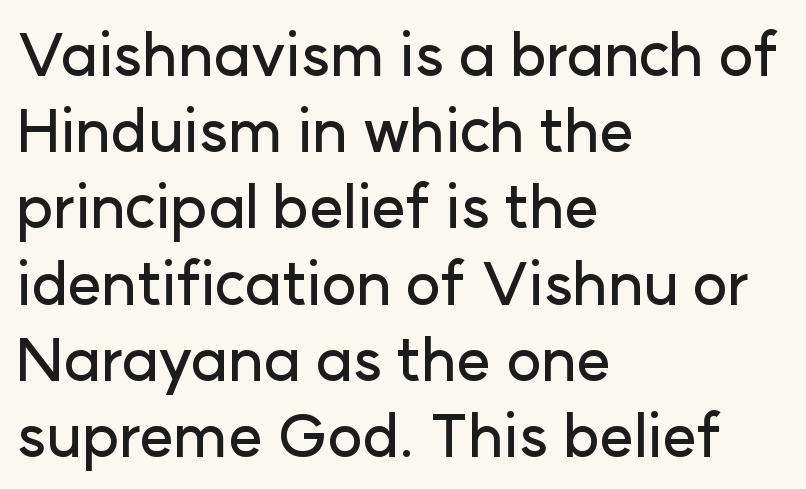
{"serif": "no", "italic": "no", "width": "normal", "stroke_contrast": "low", "x_height": "medium", "monospaced": "no", "underline": "no", "align": "left", "line_spacing": "normal", "line_spacing_ratio": 1.27, "letter_spacing": "normal", "letter_spacing_em": 0.0, "glyph_px": 60}
